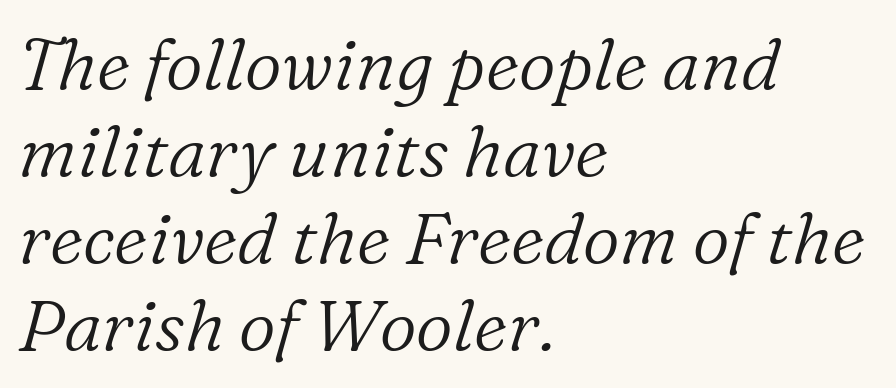
{"serif": "yes", "italic": "yes", "lean": "right", "slant_degrees": 16, "bold": "no", "weight": "light", "width": "normal", "stroke_contrast": "low", "x_height": "medium", "monospaced": "no", "underline": "no", "align": "left", "line_spacing_ratio": 1.21, "letter_spacing": "normal", "letter_spacing_em": 0.0, "glyph_px": 72}
